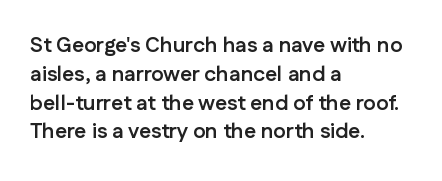
Q: Is the text bold? A: Yes.
Q: Is the text italic (slanted)? A: No, it is upright.
Q: Is the text underlined? A: No.
Q: How is the paragraph aligned? A: Left-aligned.
Q: Is the spacing between letters normal or unusually wide? A: Normal.
Q: Is the spacing between lines tight, normal or loose? A: Normal.
